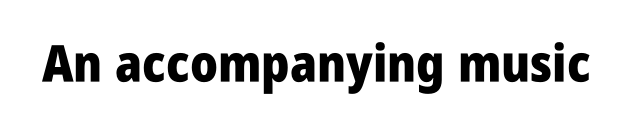
Q: Is the text bold? A: Yes.
Q: Is the text italic (slanted)? A: No, it is upright.
Q: Is the typeface a serif or a sans-serif typeface? A: Sans-serif.
Q: Is the text underlined? A: No.
Q: Is the spacing between letters normal or unusually wide? A: Normal.
Q: Width (condensed, normal, or wide)? A: Condensed.
Q: Stroke contrast? A: Low.
Q: x-height? A: Large.
Q: Monospaced? A: No.
